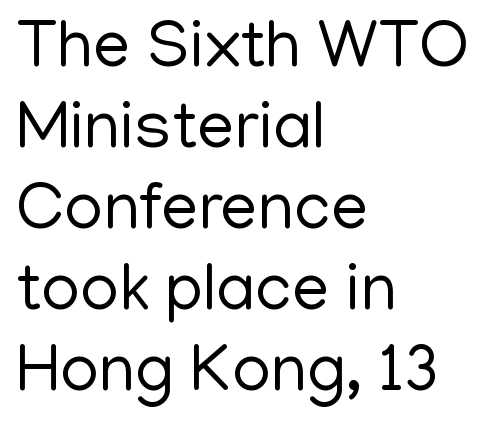
{"serif": "no", "italic": "no", "bold": "no", "weight": "regular", "width": "normal", "stroke_contrast": "low", "x_height": "medium", "monospaced": "no", "underline": "no", "align": "left", "line_spacing_ratio": 1.21, "letter_spacing": "normal", "letter_spacing_em": 0.0, "glyph_px": 67}
